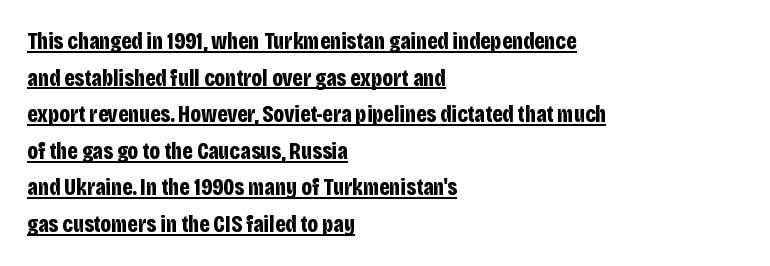
{"italic": "no", "bold": "yes", "underline": "yes", "align": "left", "line_spacing": "normal", "line_spacing_ratio": 1.59, "letter_spacing": "normal", "letter_spacing_em": 0.0, "glyph_px": 23}
